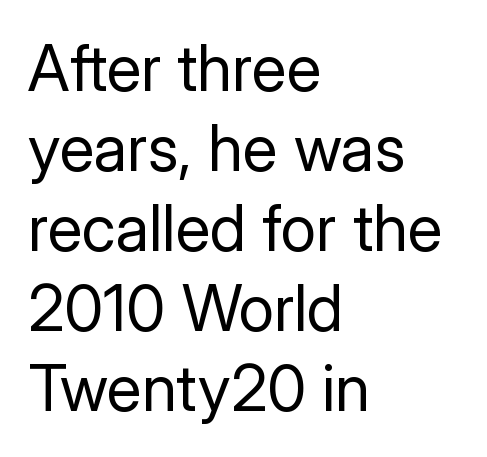
The image shows 64 px regular-weight sans-serif type, upright; set left-aligned, normal line spacing (1.25x), normal letter spacing, not underlined; low stroke contrast and a medium x-height.
